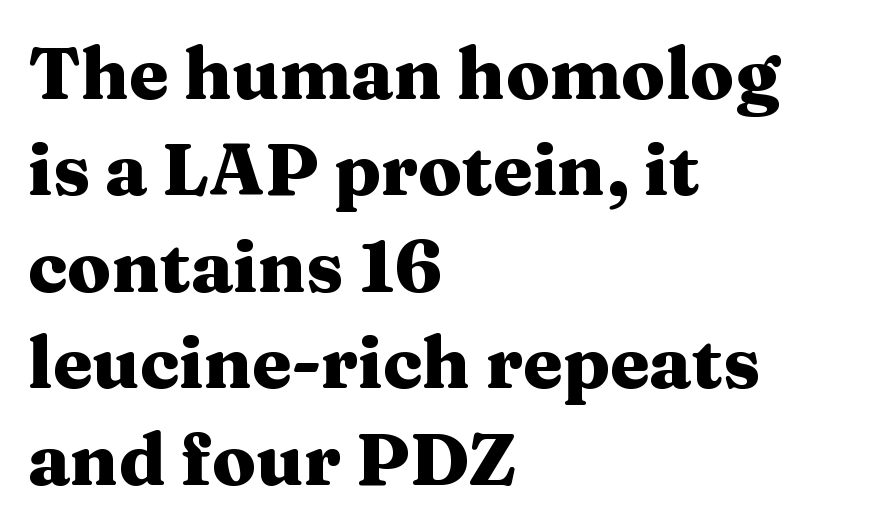
The image shows 72 px heavy, wide serif type, upright; set left-aligned, normal line spacing (1.34x), normal letter spacing, not underlined; medium stroke contrast and a medium x-height.
